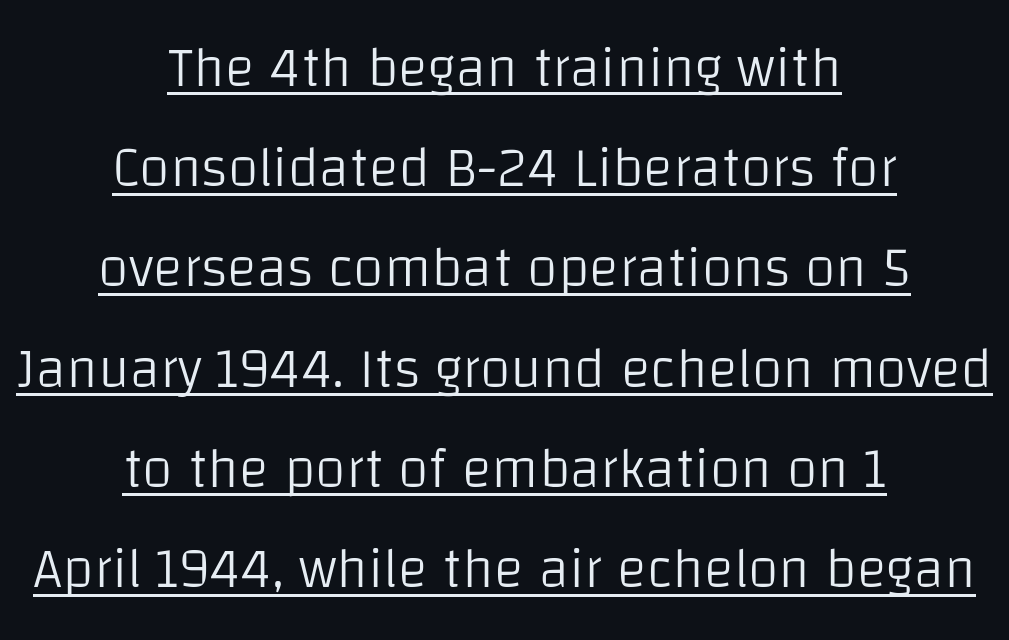
The image shows 56 px light sans-serif type, upright; set centered, line spacing 1.79x, normal letter spacing, underlined; low stroke contrast and a large x-height.
